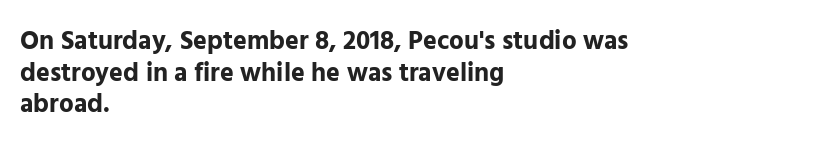
Q: Is the text bold? A: Yes.
Q: Is the text italic (slanted)? A: No, it is upright.
Q: Is the text underlined? A: No.
Q: How is the paragraph aligned? A: Left-aligned.
Q: Is the spacing between letters normal or unusually wide? A: Normal.
